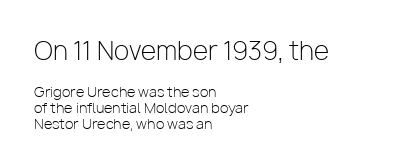
The image shows 25 px text type, upright; set left-aligned, tight line spacing (1.14x), normal letter spacing, not underlined; the first (top) block is 1.79x larger.
